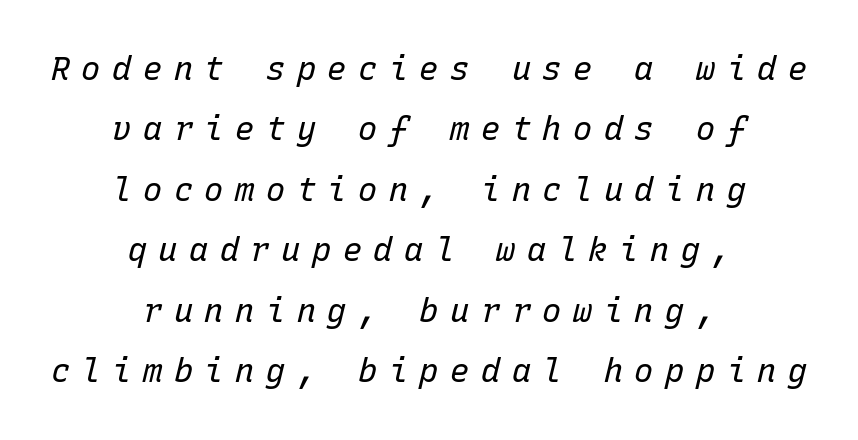
On a weight scale, this lands at 450 or below. There's an unmistakable incline to the writing here. Glyph-to-glyph distance is far greater than everyday printed text. A typesetter would call this monospace, since all characters share one set width.
